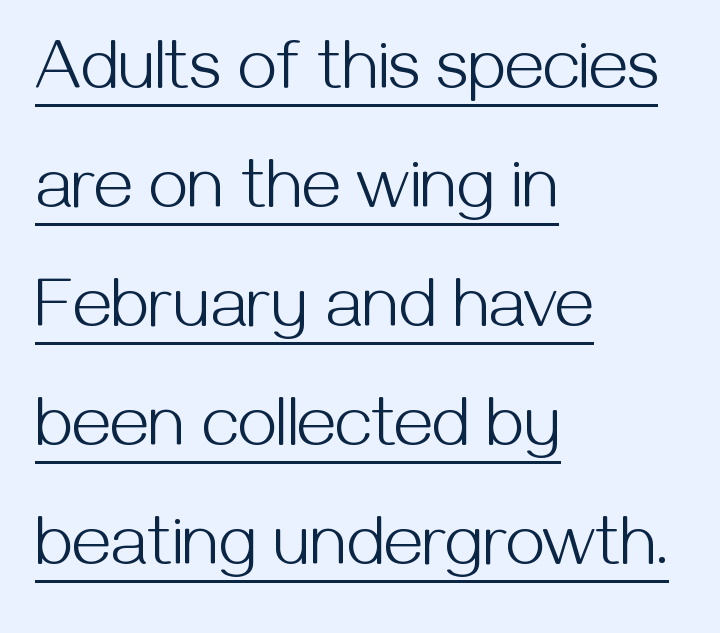
{"serif": "no", "italic": "no", "bold": "no", "weight": "light", "width": "normal", "stroke_contrast": "medium", "x_height": "medium", "monospaced": "no", "underline": "yes", "align": "left", "line_spacing": "normal", "line_spacing_ratio": 1.7, "letter_spacing": "normal", "letter_spacing_em": 0.0, "glyph_px": 70}
